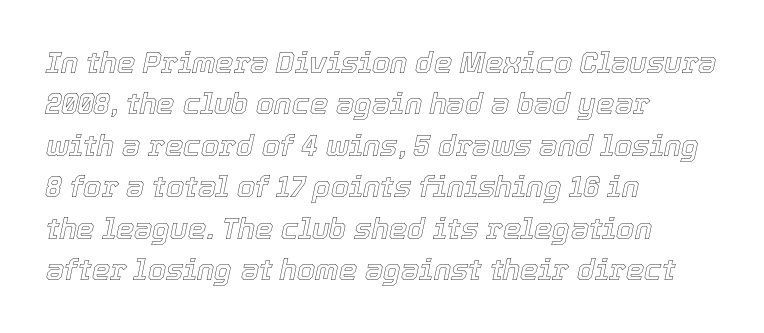
The image shows 29 px text type, italic (leaning right); set left-aligned, normal line spacing (1.43x), normal letter spacing, not underlined; a medium x-height.
